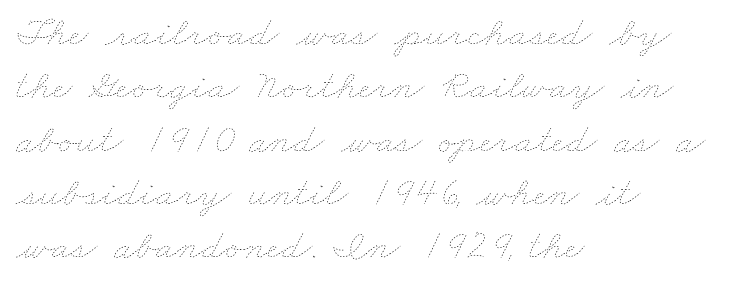
{"bold": "no", "weight": "thin", "width": "wide", "stroke_contrast": "low", "x_height": "small", "monospaced": "no", "underline": "no", "align": "left", "line_spacing": "normal", "line_spacing_ratio": 1.27, "letter_spacing": "normal", "letter_spacing_em": 0.0, "glyph_px": 42}
